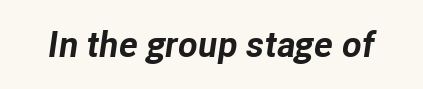
{"italic": "yes", "lean": "right", "slant_degrees": 8, "bold": "yes", "weight": "bold", "width": "normal", "stroke_contrast": "low", "x_height": "medium", "monospaced": "no", "underline": "no", "letter_spacing": "normal", "letter_spacing_em": 0.0, "glyph_px": 36}
